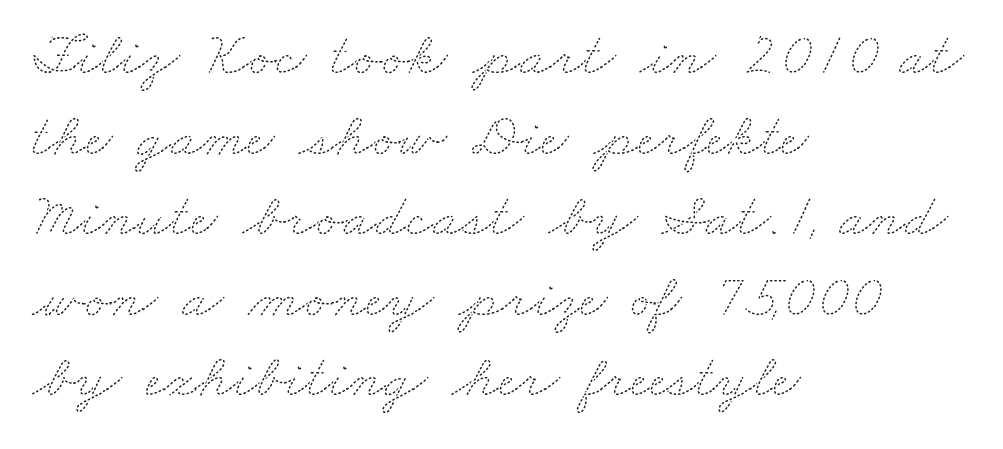
These lines stack with their left ends in a neat column. A typesetter would call this proportional, since set widths differ per character. These lines keep a tight, regular rhythm from letter to letter. Decoration check: the copy has no underline.
